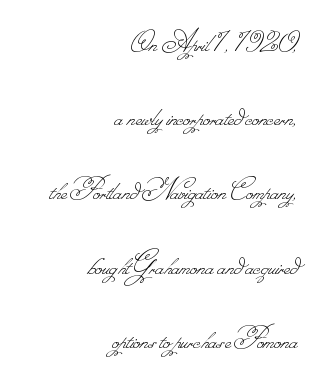
Counters stay open thanks to moderate or lighter strokes. Visually the block forms a straight wall on the right and a jagged coastline on the left. Compared with typical body copy, the letter spacing here is the same. Vertically, the passage feels expansive, rows floating well apart. Quick note: underline off. Varying glyph widths throughout — classic text-font behaviour.
